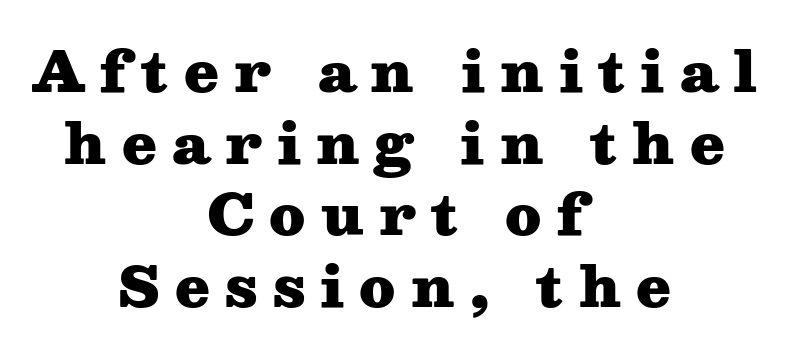
{"serif": "yes", "italic": "no", "bold": "yes", "weight": "heavy", "width": "wide", "stroke_contrast": "medium", "x_height": "medium", "monospaced": "no", "underline": "no", "align": "center", "line_spacing": "normal", "line_spacing_ratio": 1.28, "letter_spacing": "wide", "letter_spacing_em": 0.27, "glyph_px": 56}
